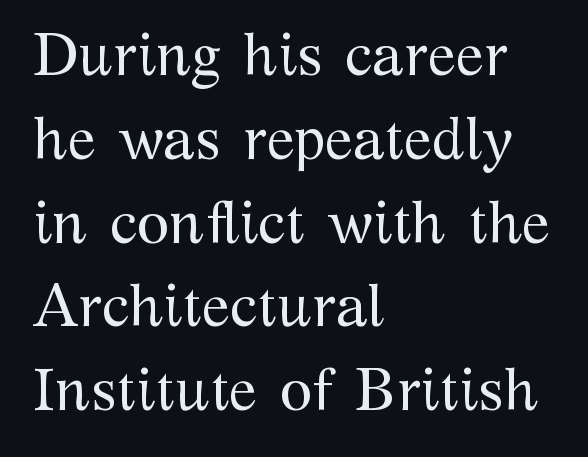
{"serif": "yes", "italic": "no", "bold": "no", "weight": "regular", "width": "normal", "stroke_contrast": "medium", "x_height": "medium", "monospaced": "no", "underline": "no", "align": "left", "line_spacing": "normal", "line_spacing_ratio": 1.42, "letter_spacing": "normal", "letter_spacing_em": 0.0, "glyph_px": 59}
